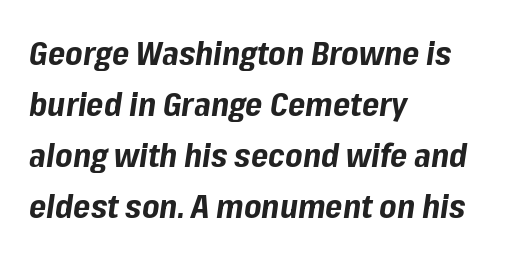
The image shows 33 px bold type, italic (leaning right); set left-aligned, normal line spacing (1.55x), normal letter spacing, not underlined; low stroke contrast and a medium x-height.
